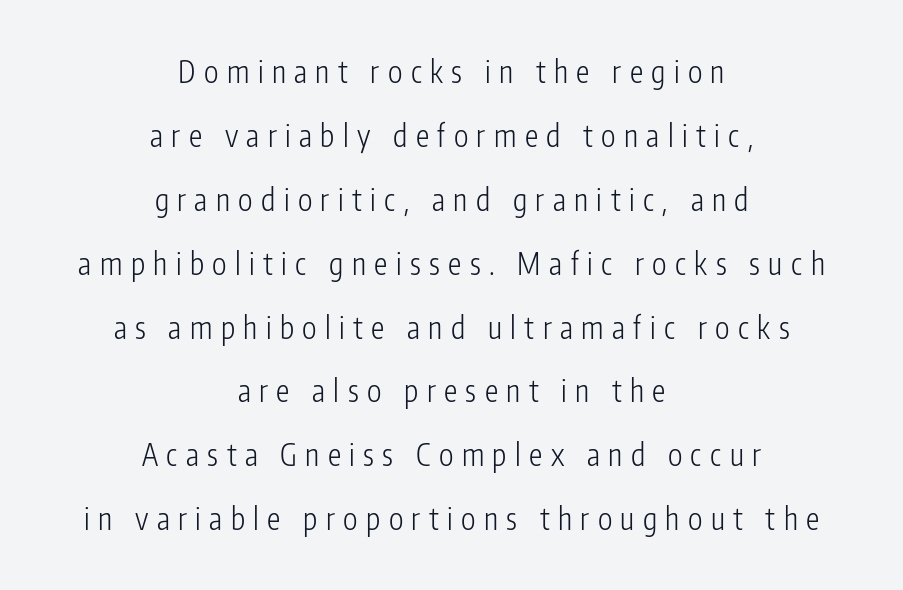
The image shows 30 px light, condensed sans-serif type, upright; set centered, loose line spacing (2.13x), unusually wide letter spacing (+0.28 em), not underlined; low stroke contrast and a medium x-height.
